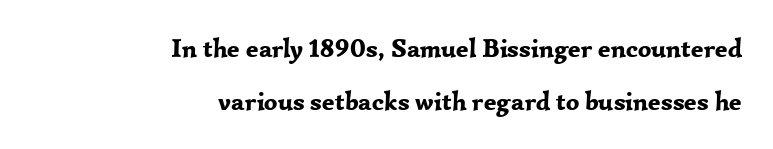
Q: Is the text bold? A: Yes.
Q: Is the text italic (slanted)? A: No, it is upright.
Q: Is the text underlined? A: No.
Q: How is the paragraph aligned? A: Right-aligned.
Q: Is the spacing between letters normal or unusually wide? A: Normal.
Q: Is the spacing between lines tight, normal or loose? A: Loose.
